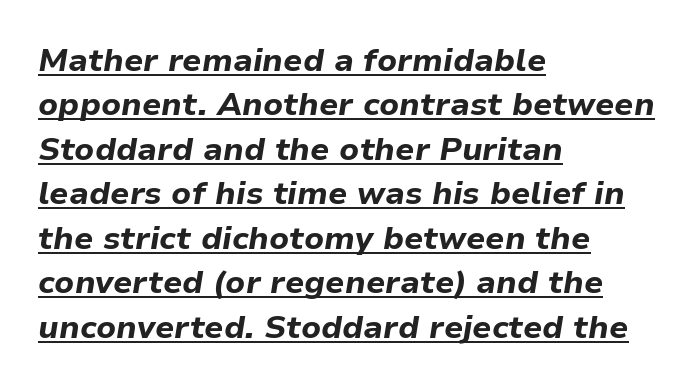
The image shows 32 px bold type, italic (leaning right); set left-aligned, normal line spacing (1.39x), normal letter spacing, underlined; low stroke contrast and a medium x-height.
